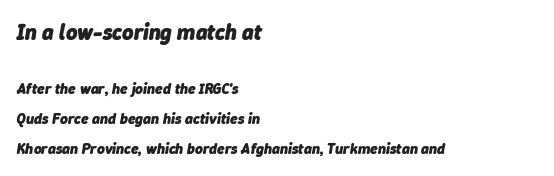
Two sizes are in play, and the larger belongs to the first block. The vertical gap from one line to the next is large. The lines in this sample share a left origin and differ only in where they stop. Every character sits at an angle, as italics do.
